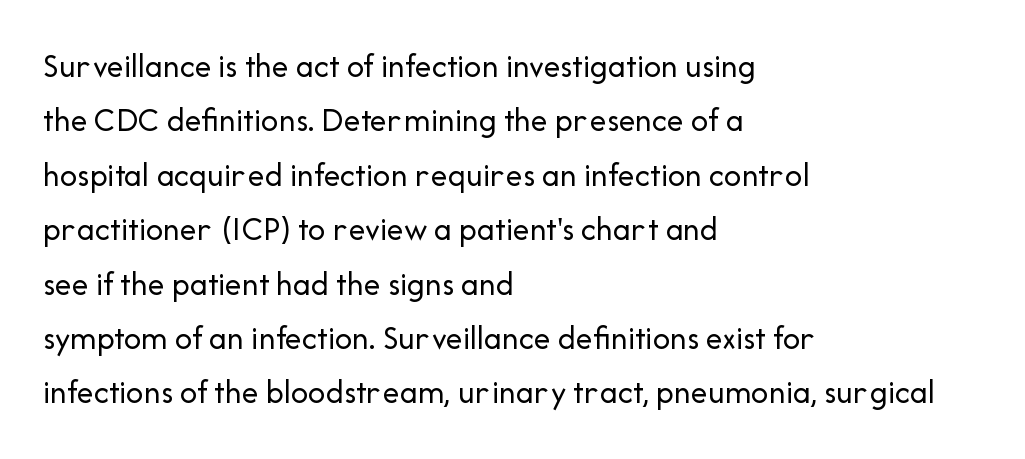
The image shows 34 px regular-weight sans-serif type, upright; set left-aligned, normal line spacing (1.6x), normal letter spacing, not underlined; low stroke contrast and a medium x-height.
